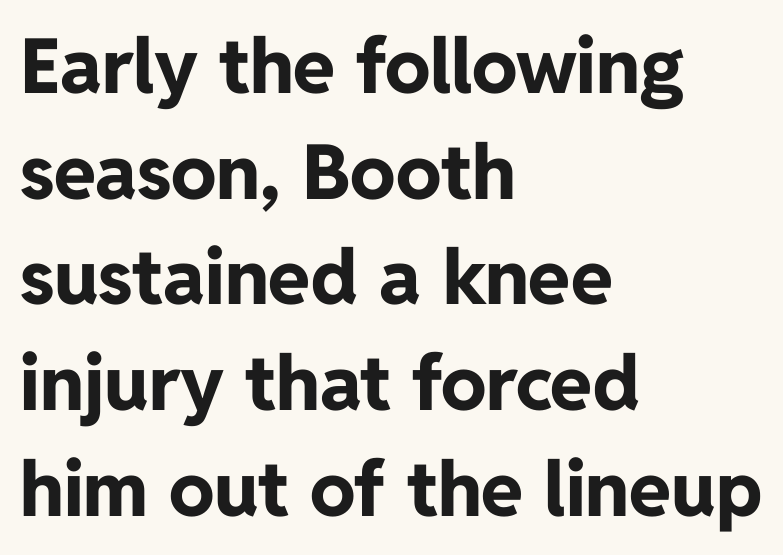
Q: Is the text bold? A: Yes.
Q: Is the text italic (slanted)? A: No, it is upright.
Q: Is the typeface a serif or a sans-serif typeface? A: Sans-serif.
Q: Is the text underlined? A: No.
Q: How is the paragraph aligned? A: Left-aligned.
Q: Is the spacing between letters normal or unusually wide? A: Normal.
Q: Is the spacing between lines tight, normal or loose? A: Normal.
Q: Width (condensed, normal, or wide)? A: Normal.
Q: Stroke contrast? A: Low.
Q: x-height? A: Medium.
Q: Monospaced? A: No.
